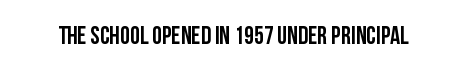
{"italic": "no", "underline": "no", "letter_spacing": "normal", "letter_spacing_em": 0.0, "glyph_px": 25}
